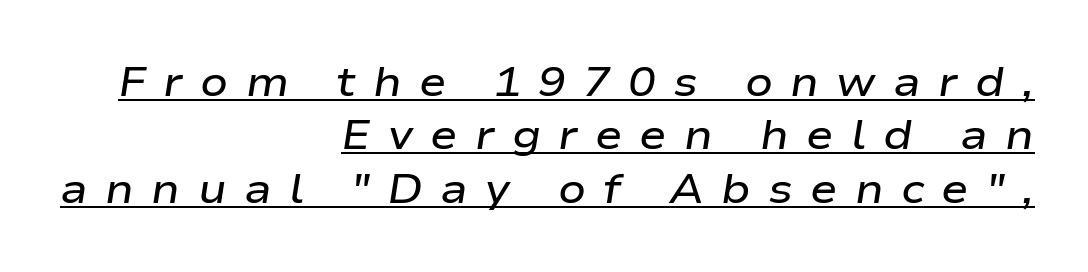
The line-height multiplier appears to be the usual default. Its strokes are somewhat broadened, the hallmark of semibold type. These lines stack with their right ends in a neat column. Words appear elongated and porous because spacing is wide.
